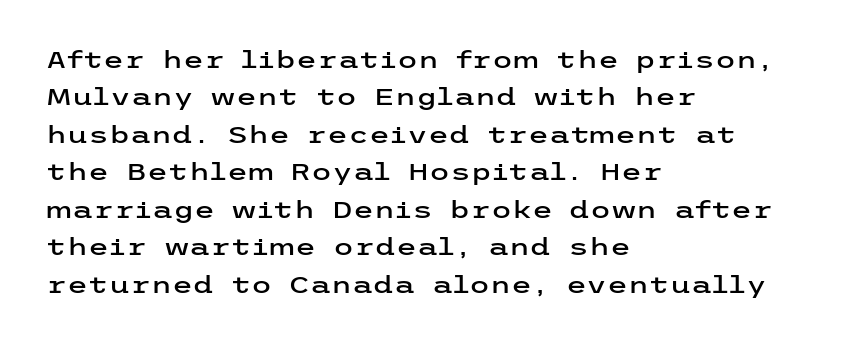
The image shows 24 px text type, upright; set left-aligned, normal line spacing (1.56x), normal letter spacing, not underlined.
